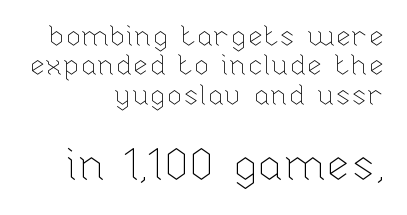
Clear beneath every line of the passage. Which margin do the lines hug? The right one — the left edge is uneven. This sample has the flowing, uneven cadence of proportional lettering. Character size in the trailing block exceeds that of the leading block.
